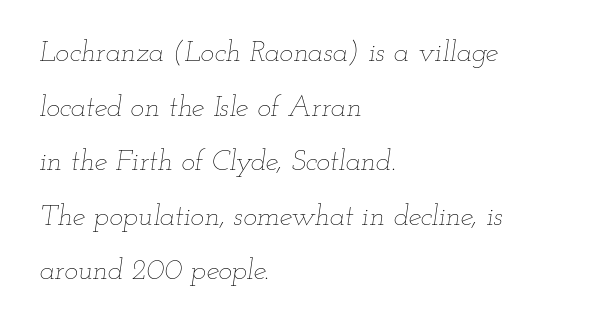
Q: Is the text bold? A: No.
Q: Is the text italic (slanted)? A: Yes, it leans right by about 12 degrees.
Q: Is the text underlined? A: No.
Q: How is the paragraph aligned? A: Left-aligned.
Q: Is the spacing between letters normal or unusually wide? A: Normal.
Q: Width (condensed, normal, or wide)? A: Wide.
Q: Stroke contrast? A: Low.
Q: x-height? A: Small.
Q: Monospaced? A: No.
